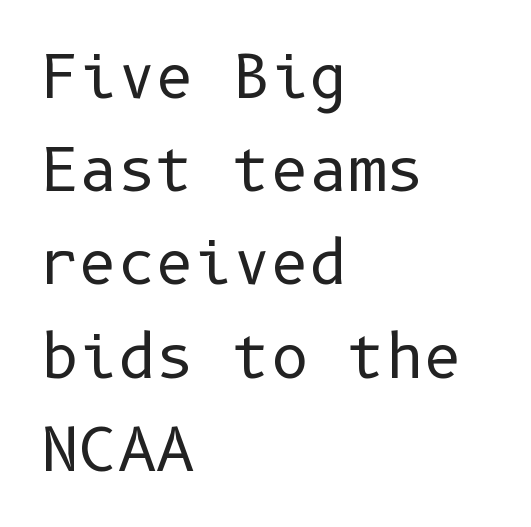
Q: Is the text bold? A: No.
Q: Is the text italic (slanted)? A: No, it is upright.
Q: Is the typeface a serif or a sans-serif typeface? A: Sans-serif.
Q: Is the text underlined? A: No.
Q: How is the paragraph aligned? A: Left-aligned.
Q: Is the spacing between letters normal or unusually wide? A: Normal.
Q: Is the spacing between lines tight, normal or loose? A: Normal.
Q: Width (condensed, normal, or wide)? A: Normal.
Q: Stroke contrast? A: Low.
Q: x-height? A: Medium.
